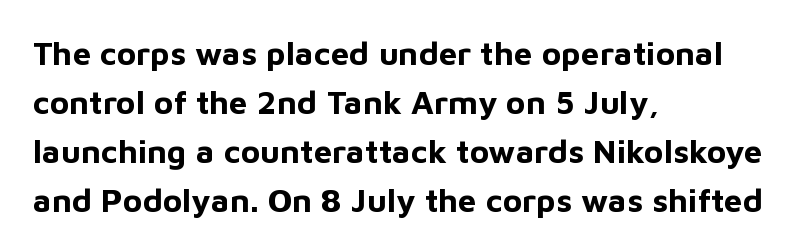
{"serif": "no", "italic": "no", "bold": "yes", "weight": "bold", "width": "normal", "stroke_contrast": "low", "x_height": "medium", "monospaced": "no", "underline": "no", "align": "left", "line_spacing": "normal", "line_spacing_ratio": 1.48, "letter_spacing": "normal", "letter_spacing_em": 0.0, "glyph_px": 33}
